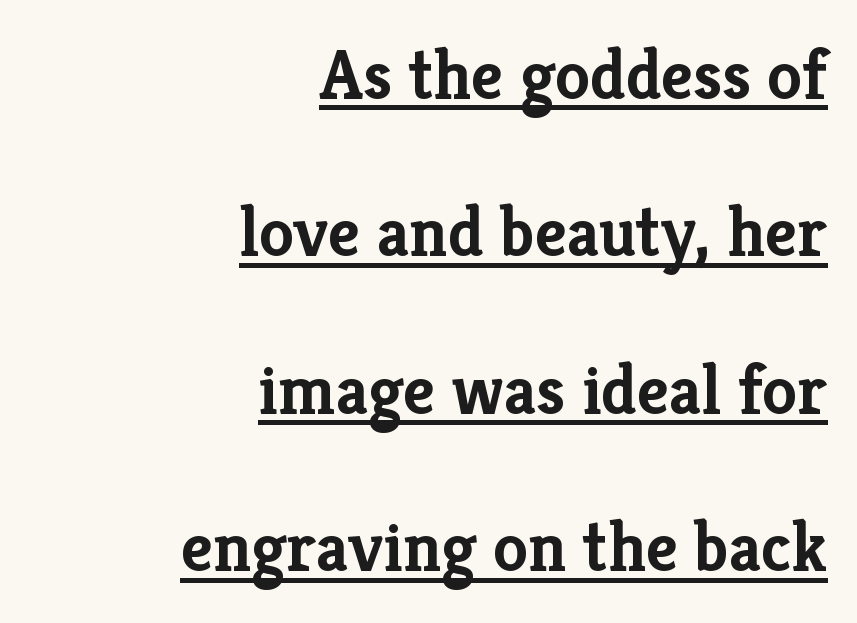
{"serif": "yes", "italic": "no", "bold": "yes", "weight": "semibold", "width": "normal", "stroke_contrast": "low", "x_height": "medium", "monospaced": "no", "underline": "yes", "align": "right", "line_spacing": "loose", "line_spacing_ratio": 2.25, "letter_spacing": "normal", "letter_spacing_em": 0.0, "glyph_px": 70}
